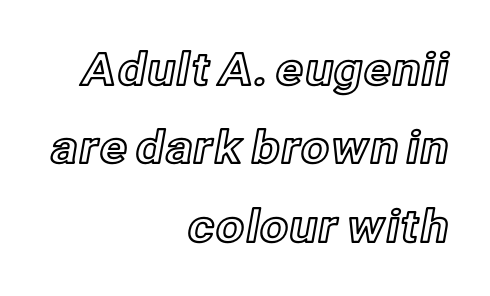
Q: Is the text italic (slanted)? A: Yes.
Q: Is the text underlined? A: No.
Q: How is the paragraph aligned? A: Right-aligned.
Q: Is the spacing between letters normal or unusually wide? A: Normal.
Q: Width (condensed, normal, or wide)? A: Normal.
Q: x-height? A: Medium.
Q: Monospaced? A: No.
